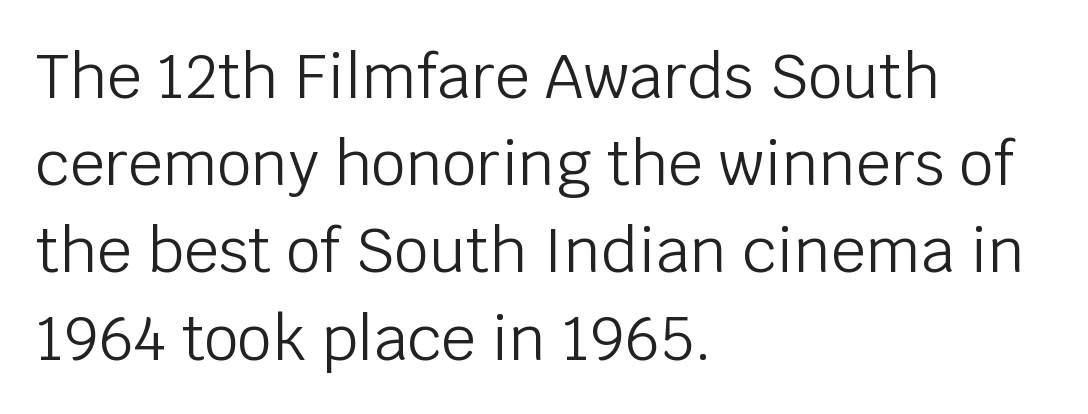
The image shows 61 px light sans-serif type, upright; set left-aligned, normal line spacing (1.43x), normal letter spacing, not underlined; low stroke contrast and a large x-height.
